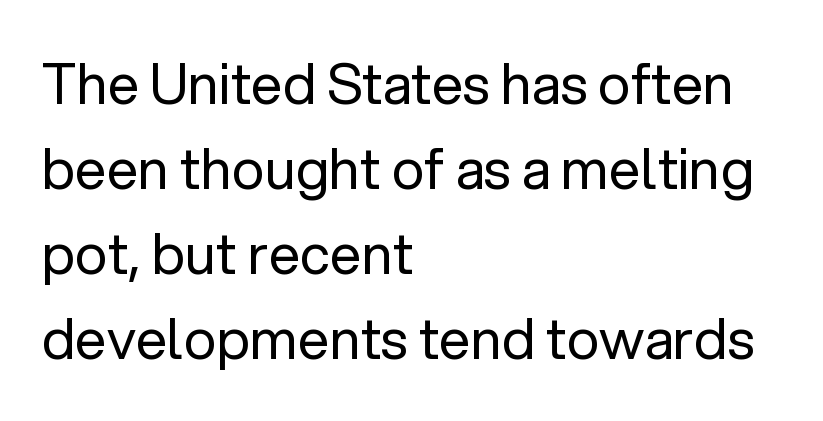
Q: Is the text bold? A: No.
Q: Is the text italic (slanted)? A: No, it is upright.
Q: Is the typeface a serif or a sans-serif typeface? A: Sans-serif.
Q: Is the text underlined? A: No.
Q: How is the paragraph aligned? A: Left-aligned.
Q: Is the spacing between letters normal or unusually wide? A: Normal.
Q: Is the spacing between lines tight, normal or loose? A: Normal.
Q: Width (condensed, normal, or wide)? A: Normal.
Q: Stroke contrast? A: Low.
Q: x-height? A: Medium.
Q: Monospaced? A: No.
